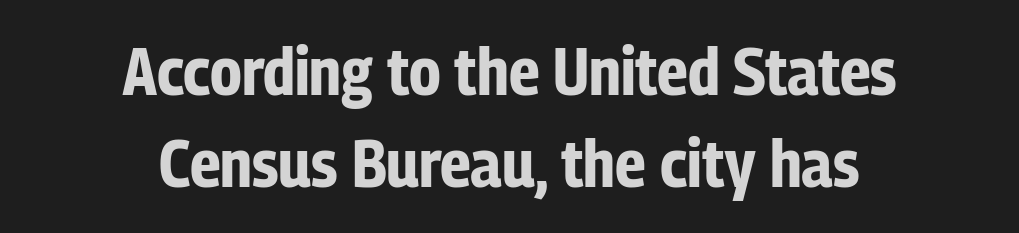
Looks like regular typesetting: each glyph gets only the width it needs. Every row of glyphs is offset so its center matches the block's center. Descender tails drop into unmarked territory. Nobody touched the tracking dial on this one. The typeface chosen for these lines omits serifs.
